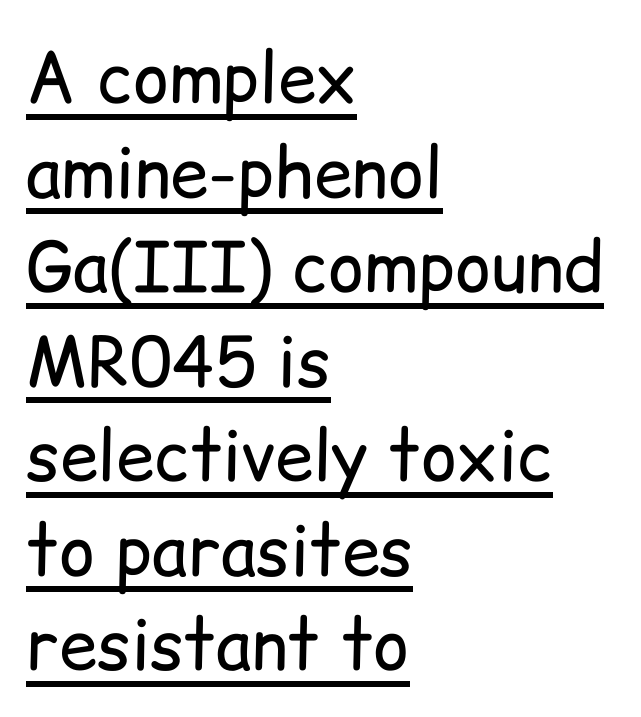
This block has exactly the height ordinary leading produces. Typeset ragged right — the left edge is the straight one. Tracking value appears to be zero — textbook default spacing. Classification — sans serif. The letters stand upright; this is a roman face.
